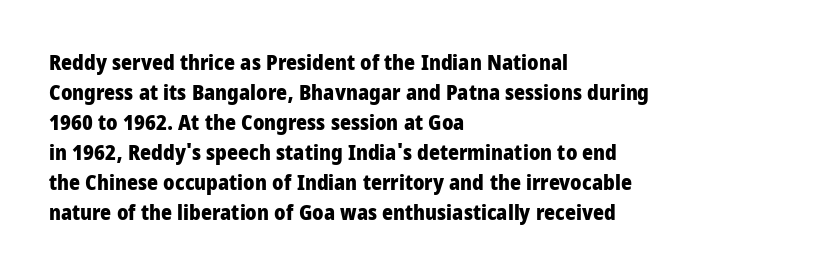
The image shows 21 px bold type, upright; set left-aligned, normal line spacing (1.43x), normal letter spacing, not underlined.
